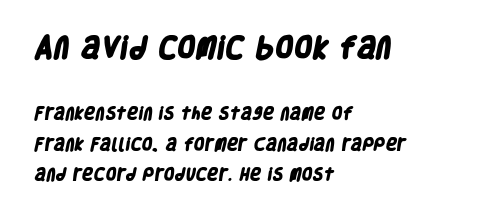
Line spacing here is loose. The rendering keeps characters at their native spacing. The rendering uses a bold face; every stroke is thick and dark. Leftover space on each line is placed entirely after the last word. Reading top to bottom, the characters get smaller at the block break. A bare baseline throughout the passage.
